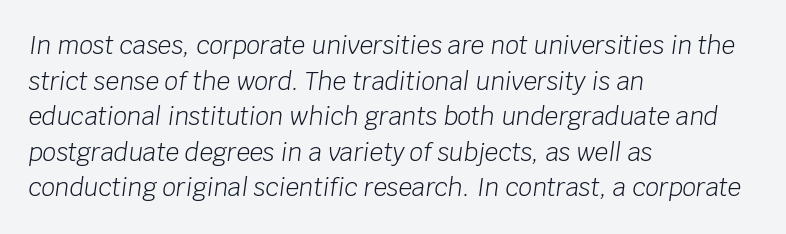
The image shows 24 px text type, italic (leaning right); set left-aligned, normal line spacing (1.48x), normal letter spacing, not underlined.
